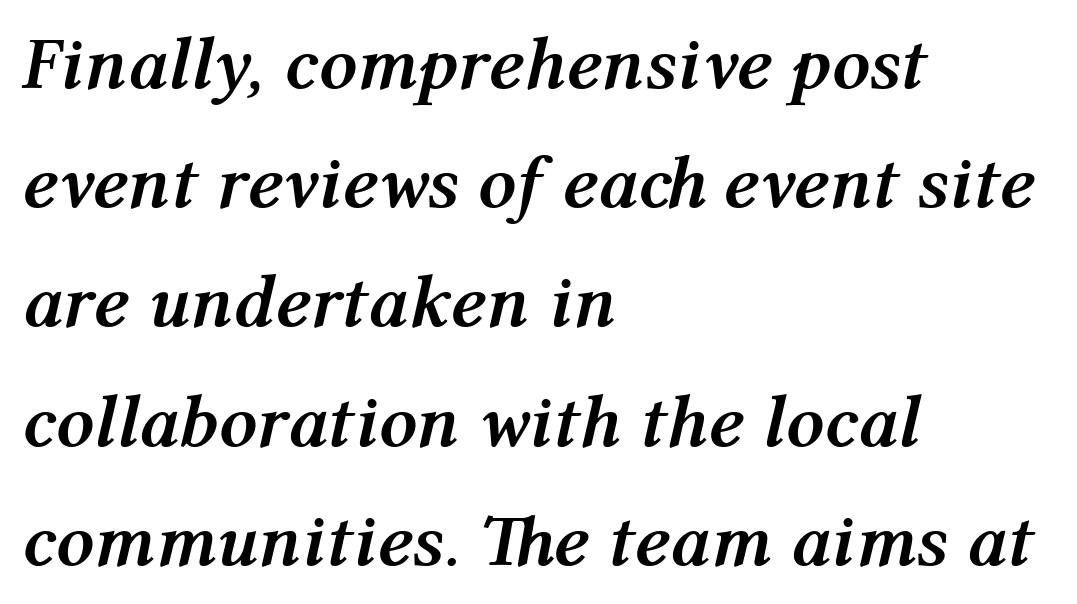
Has an underline been added? It has not. The text block is weighted toward the left margin, trailing off unevenly rightward. The typography opts for an oblique posture over an upright one. Note the varied advance widths — an 'i' is clearly narrower than an 'm'. As a designer I'd log this as weight 700, bold.
